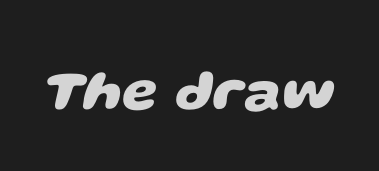
The image shows 57 px heavy, wide sans-serif type; set normal letter spacing, not underlined; low stroke contrast and a large x-height.
